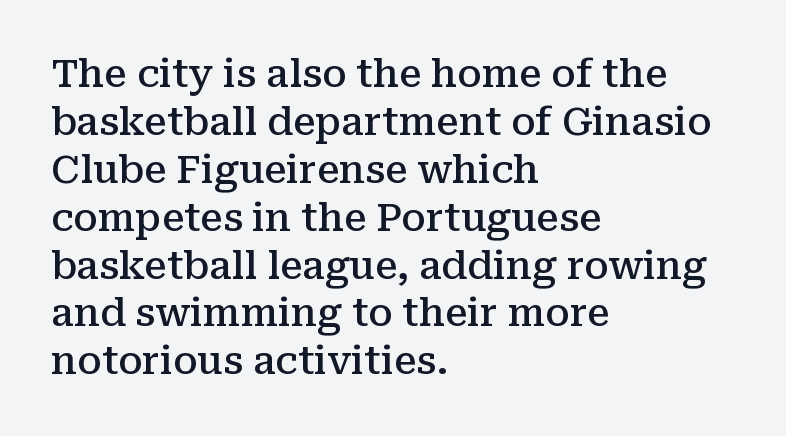
The image shows 38 px semibold serif type, upright; set left-aligned, normal line spacing (1.26x), normal letter spacing, not underlined; medium stroke contrast and a medium x-height.
